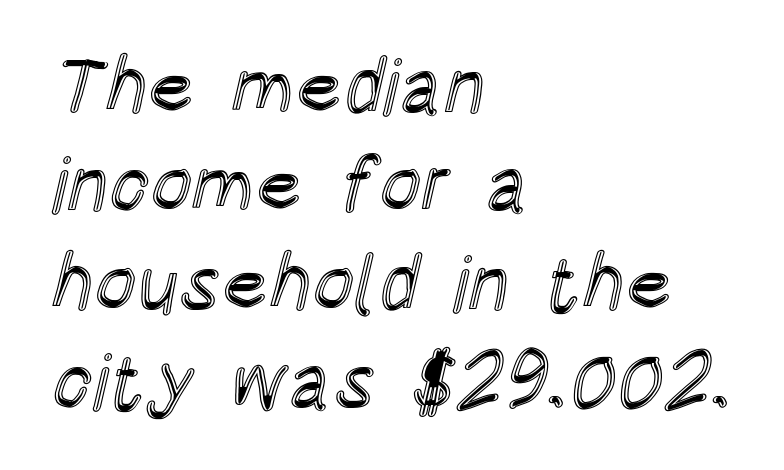
Proportional: the letters do not fall into vertical columns. Casual observation: everything's shoved over to the left. Clear beneath every line of the passage. You could call the tracking neutral — neither tight nor loose. Quick note: interline space is typical.
